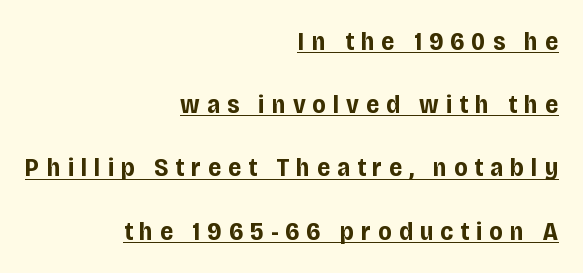
The letters stand straight up with perfectly vertical stems. Notice how the passage keeps a crisp vertical edge on the right only. Every word sits above its own underline. Vertical spacing — loose.
